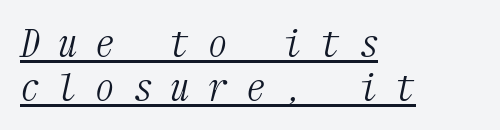
The image shows 38 px light, condensed serif type, italic (leaning right), monospaced; set left-aligned, tight line spacing (1.15x), unusually wide letter spacing (+0.49 em), underlined; medium stroke contrast and a medium x-height.
